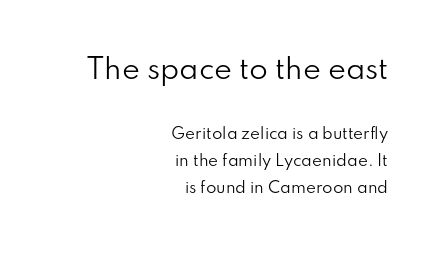
The image shows 27 px text type, upright; set right-aligned, line spacing 1.82x, normal letter spacing, not underlined; the first (top) block is 1.8x larger.
